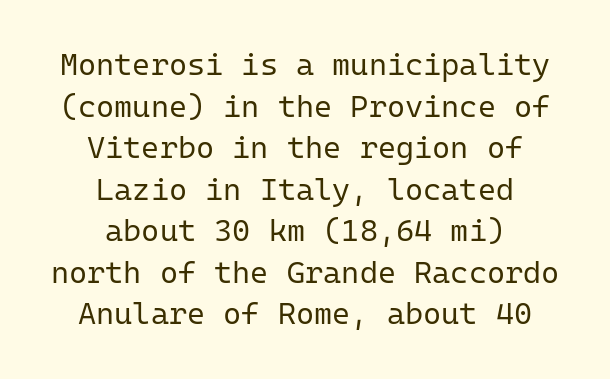
Q: Is the text bold? A: No.
Q: Is the text italic (slanted)? A: No, it is upright.
Q: Is the typeface a serif or a sans-serif typeface? A: Sans-serif.
Q: Is the text underlined? A: No.
Q: How is the paragraph aligned? A: Centered.
Q: Is the spacing between letters normal or unusually wide? A: Normal.
Q: Is the spacing between lines tight, normal or loose? A: Normal.
Q: Width (condensed, normal, or wide)? A: Normal.
Q: Stroke contrast? A: Low.
Q: x-height? A: Medium.
Q: Monospaced? A: Yes.
